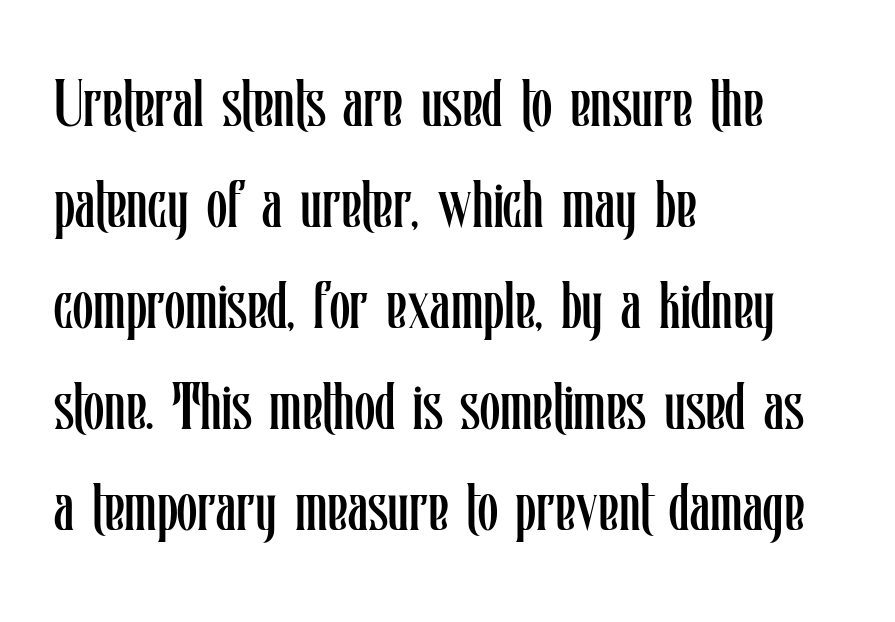
{"italic": "no", "bold": "no", "weight": "regular", "width": "condensed", "stroke_contrast": "low", "x_height": "medium", "monospaced": "no", "underline": "no", "align": "left", "line_spacing": "normal", "line_spacing_ratio": 1.53, "letter_spacing": "normal", "letter_spacing_em": 0.0, "glyph_px": 66}
